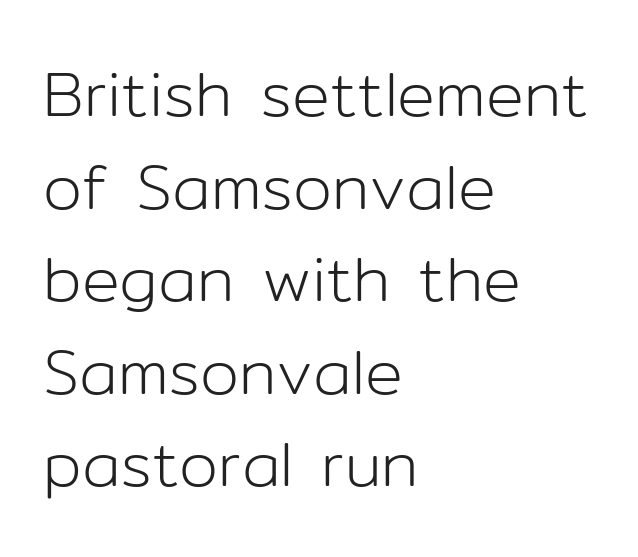
The image shows 63 px light sans-serif type, upright; set left-aligned, normal line spacing (1.47x), normal letter spacing, not underlined; low stroke contrast and a medium x-height.
